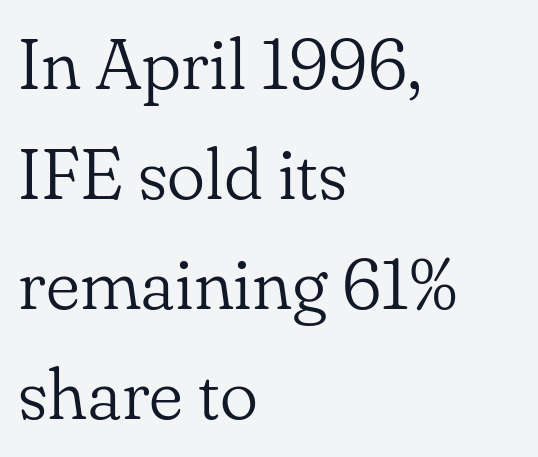
Q: Is the text bold? A: No.
Q: Is the text italic (slanted)? A: No, it is upright.
Q: Is the typeface a serif or a sans-serif typeface? A: Serif.
Q: Is the text underlined? A: No.
Q: How is the paragraph aligned? A: Left-aligned.
Q: Is the spacing between letters normal or unusually wide? A: Normal.
Q: Is the spacing between lines tight, normal or loose? A: Normal.
Q: Width (condensed, normal, or wide)? A: Normal.
Q: Stroke contrast? A: Low.
Q: x-height? A: Small.
Q: Monospaced? A: No.
